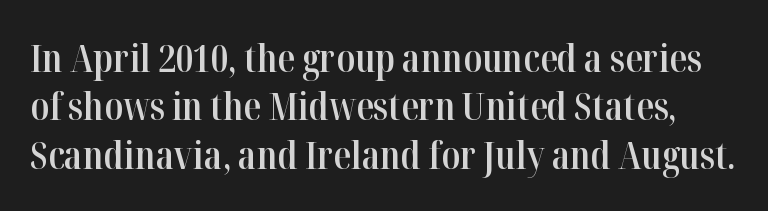
{"serif": "yes", "italic": "no", "bold": "semi", "weight": "semibold", "width": "condensed", "stroke_contrast": "high", "x_height": "medium", "monospaced": "no", "underline": "no", "line_spacing_ratio": 1.24, "letter_spacing": "normal", "letter_spacing_em": 0.0, "glyph_px": 39}
